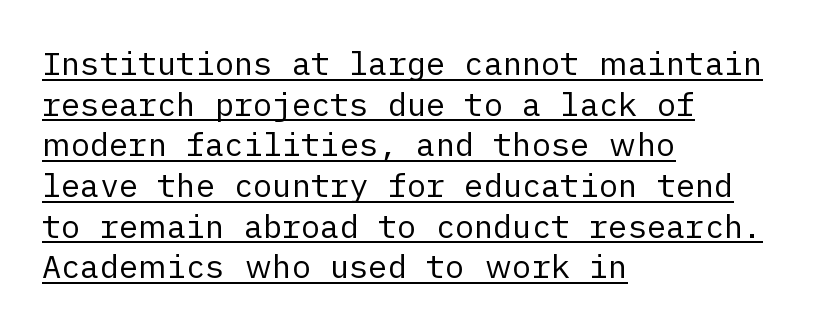
The face used here appears with an underline applied. The font is comparable to plain body text, perhaps lighter. Letterform terminals end flat and unadorned throughout the passage. Inter-character spacing is left at the font's built-in metrics. Do the letters lean? They stand straight. The passage shown stacks its lines at a standard gap.
